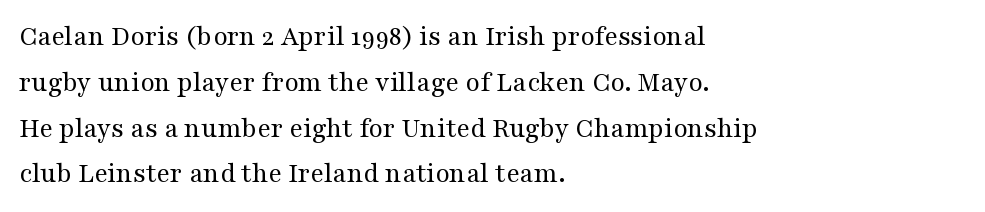
The face used here is proportionally spaced, like ordinary book or web type. These lines stack with their left ends in a neat column. Is there any slant? The stems are plumb. Think standard paragraph weight, or any step lighter than that.
